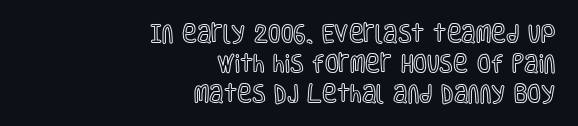
The image shows 20 px text type, upright; set right-aligned, normal line spacing (1.5x), normal letter spacing, not underlined.
